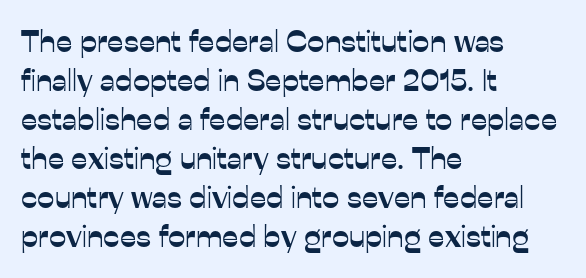
The image shows 31 px sans-serif type, upright; set left-aligned, normal line spacing (1.26x), normal letter spacing, not underlined; low stroke contrast and a medium x-height.
